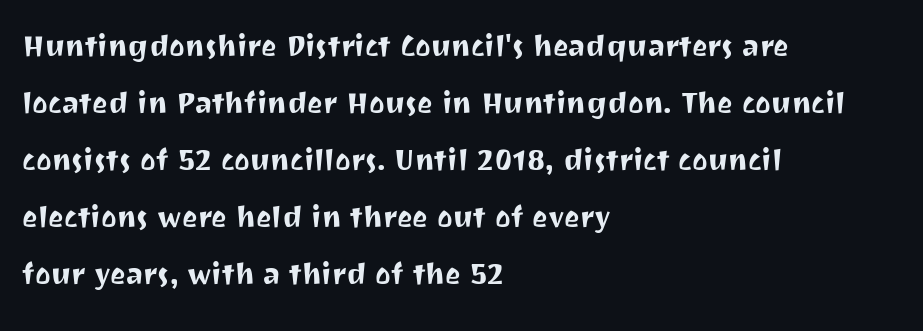
{"serif": "no", "italic": "no", "width": "normal", "stroke_contrast": "medium", "x_height": "medium", "monospaced": "no", "underline": "no", "align": "left", "line_spacing": "normal", "line_spacing_ratio": 1.54, "letter_spacing": "normal", "letter_spacing_em": 0.0, "glyph_px": 37}
